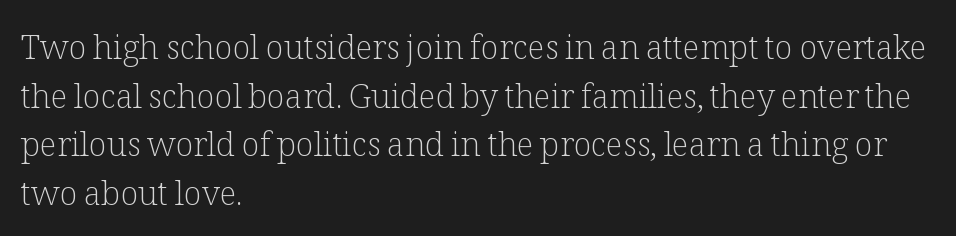
Q: Is the text bold? A: No.
Q: Is the text italic (slanted)? A: No, it is upright.
Q: Is the typeface a serif or a sans-serif typeface? A: Serif.
Q: Is the text underlined? A: No.
Q: How is the paragraph aligned? A: Left-aligned.
Q: Is the spacing between letters normal or unusually wide? A: Normal.
Q: Is the spacing between lines tight, normal or loose? A: Normal.
Q: Width (condensed, normal, or wide)? A: Normal.
Q: Stroke contrast? A: Low.
Q: x-height? A: Medium.
Q: Monospaced? A: No.
